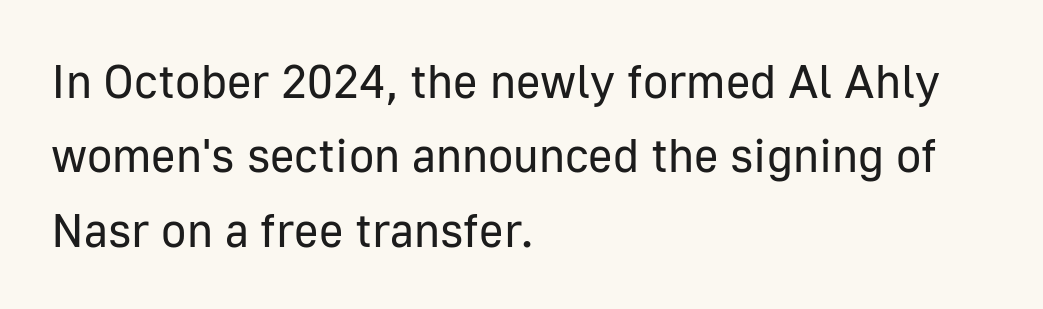
{"serif": "no", "italic": "no", "bold": "no", "weight": "regular", "width": "normal", "stroke_contrast": "low", "x_height": "medium", "monospaced": "no", "underline": "no", "align": "left", "line_spacing": "normal", "line_spacing_ratio": 1.58, "letter_spacing": "normal", "letter_spacing_em": 0.0, "glyph_px": 47}
